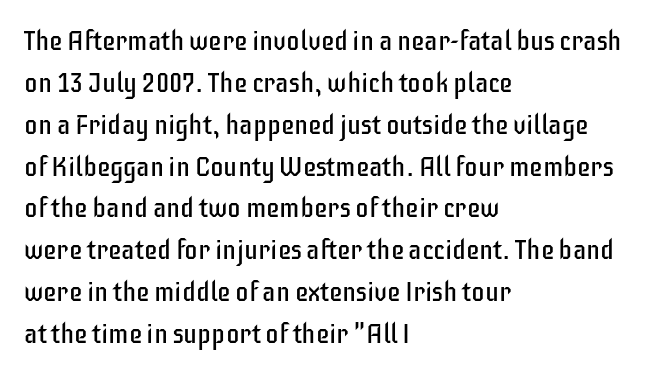
Q: Is the text bold? A: No.
Q: Is the text italic (slanted)? A: No, it is upright.
Q: Is the text underlined? A: No.
Q: How is the paragraph aligned? A: Left-aligned.
Q: Is the spacing between letters normal or unusually wide? A: Normal.
Q: Is the spacing between lines tight, normal or loose? A: Normal.
